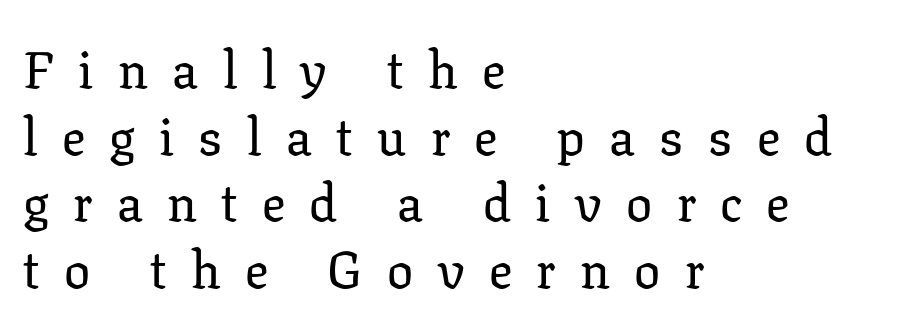
Does the copy run flush right? No — it runs flush left. Is this a fixed-width face? No — the glyphs have proportional, varying widths. Summary of vertical rhythm: regular, with standard interline spacing. Descenders are the only things crossing below the line.
